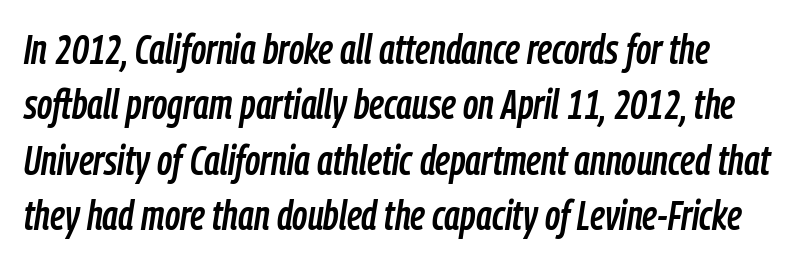
{"italic": "yes", "lean": "right", "slant_degrees": 9, "width": "condensed", "stroke_contrast": "low", "x_height": "medium", "monospaced": "no", "underline": "no", "line_spacing": "normal", "line_spacing_ratio": 1.35, "letter_spacing": "normal", "letter_spacing_em": 0.0, "glyph_px": 41}
